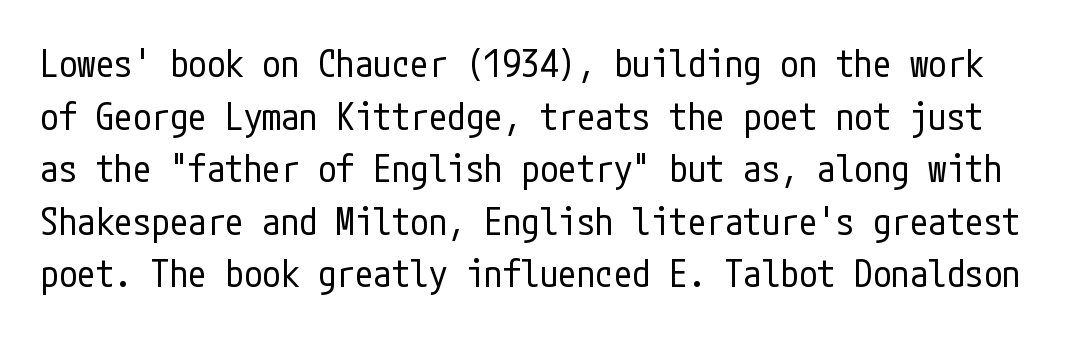
Heaviness? Minimal to ordinary, like unemphasized prose. A typesetter would mark this as roman, not italic. Horizontal bands of white between lines are of average thickness. No feet cap the strokes, marking this as sans-serif type. Observe the ordinary spacing: letters are neighbours, not strangers. Plain, unruled lines of type.
